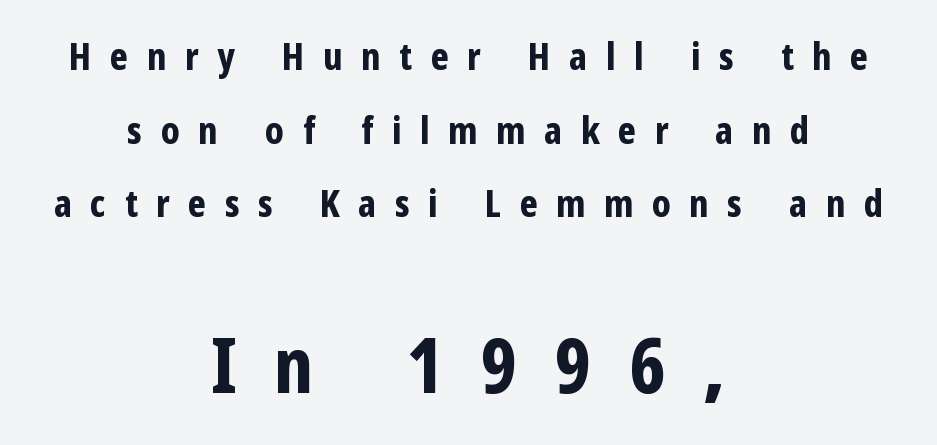
Q: Is the text bold? A: Yes.
Q: Is the text italic (slanted)? A: No, it is upright.
Q: Is the typeface a serif or a sans-serif typeface? A: Sans-serif.
Q: Is the text underlined? A: No.
Q: How is the paragraph aligned? A: Centered.
Q: Is the spacing between letters normal or unusually wide? A: Unusually wide.
Q: Is the spacing between lines tight, normal or loose? A: Loose.
Q: Which block of text is set in a larger size, the first (top) or the second (bottom)? A: The second (bottom) one.
Q: Width (condensed, normal, or wide)? A: Condensed.
Q: Stroke contrast? A: Low.
Q: x-height? A: Medium.
Q: Monospaced? A: No.
